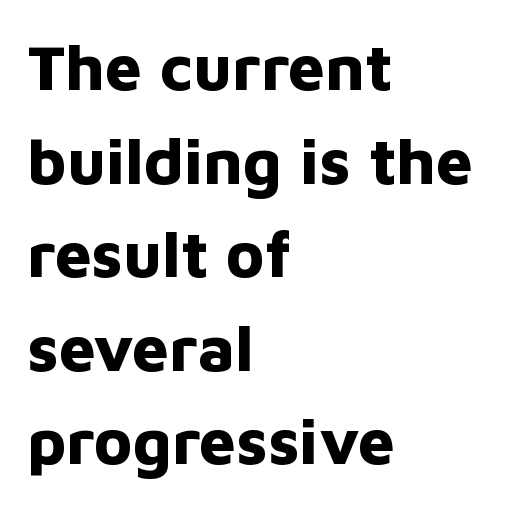
The image shows 65 px bold sans-serif type, upright; set left-aligned, normal line spacing (1.44x), normal letter spacing, not underlined; low stroke contrast and a medium x-height.
